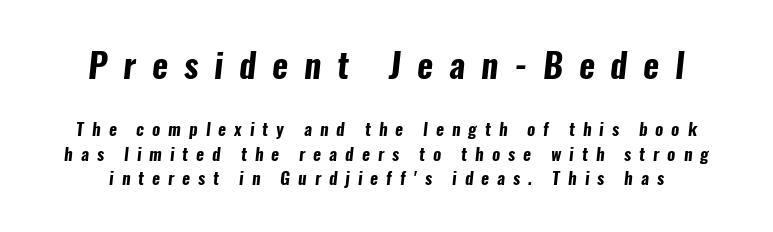
The image shows 34 px bold, condensed sans-serif type; set normal line spacing (1.44x), unusually wide letter spacing (+0.47 em), not underlined; the first (top) block is 2.0x larger; low stroke contrast and a medium x-height.
